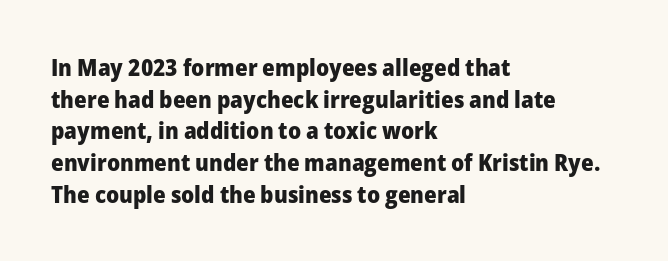
Q: Is the text bold? A: Yes.
Q: Is the text italic (slanted)? A: No, it is upright.
Q: Is the text underlined? A: No.
Q: How is the paragraph aligned? A: Left-aligned.
Q: Is the spacing between letters normal or unusually wide? A: Normal.
Q: Is the spacing between lines tight, normal or loose? A: Normal.
